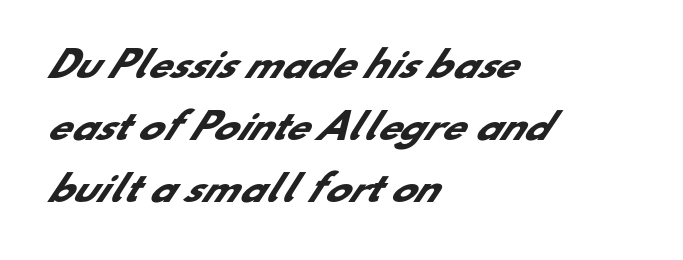
The image shows 36 px heavy sans-serif type; set left-aligned, line spacing 1.72x, normal letter spacing, not underlined; low stroke contrast and a small x-height.
